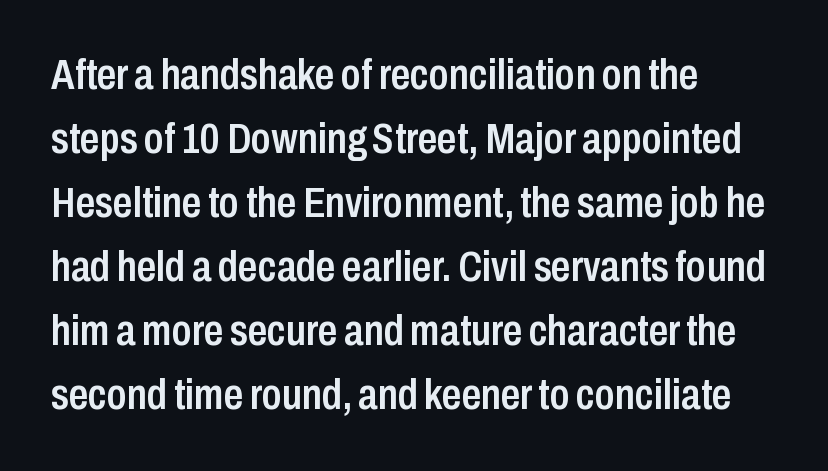
The image shows 43 px semibold, condensed sans-serif type, upright; set left-aligned, normal line spacing (1.49x), normal letter spacing, not underlined; low stroke contrast and a medium x-height.
